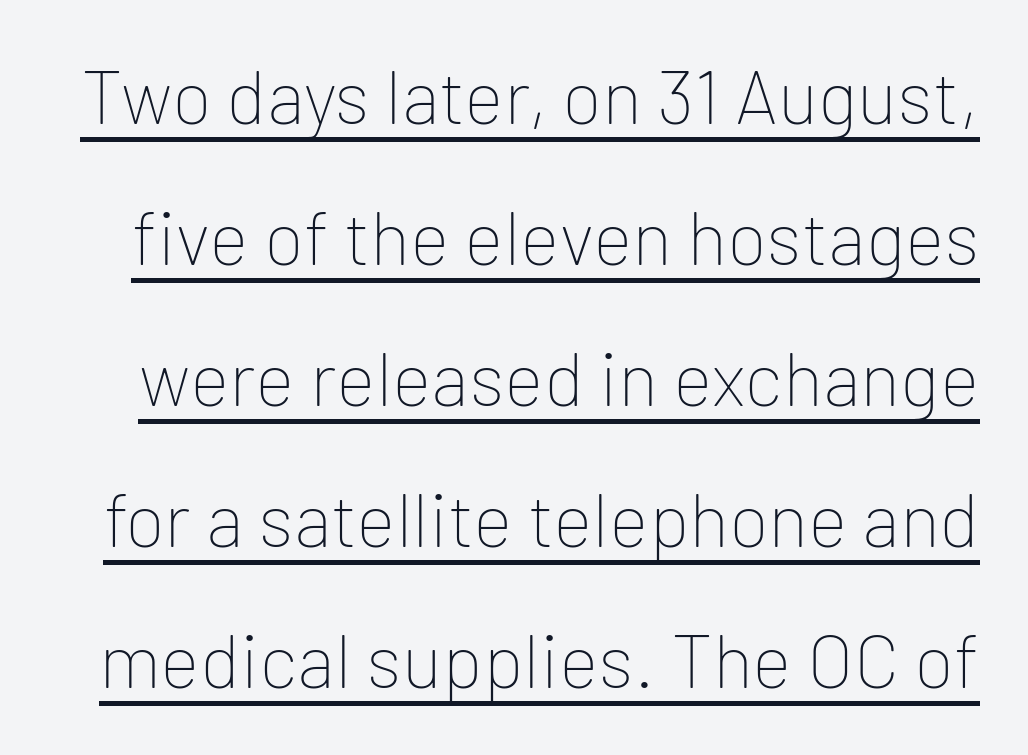
A typesetter would call this proportional, since set widths differ per character. These characters rest on top of a visible drawn line. Stroke terminals: plain, sans-serif. Summary of weight: not heavy and not bold. In terms of letterspacing, this is plain default setting. Is there any slant? The stems are plumb.
